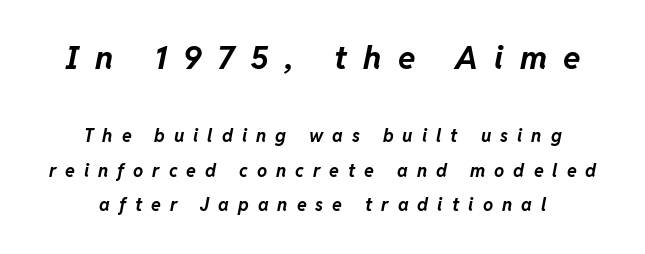
The image shows 32 px bold type, italic (leaning right); set centered, loose line spacing (1.92x), unusually wide letter spacing (+0.5 em), not underlined; the first (top) block is 1.78x larger; low stroke contrast and a medium x-height.
